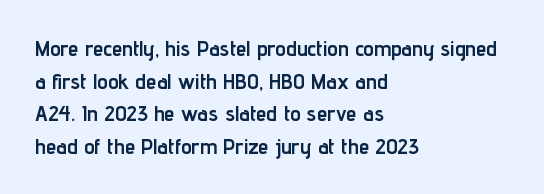
The image shows 21 px bold type, upright; set left-aligned, normal line spacing (1.55x), normal letter spacing, not underlined.
